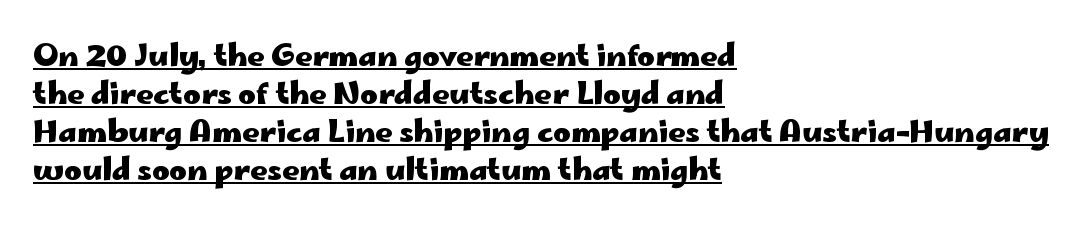
The image shows 30 px heavy, wide sans-serif type, upright; set left-aligned, normal line spacing (1.27x), normal letter spacing, underlined; low stroke contrast and a small x-height.
